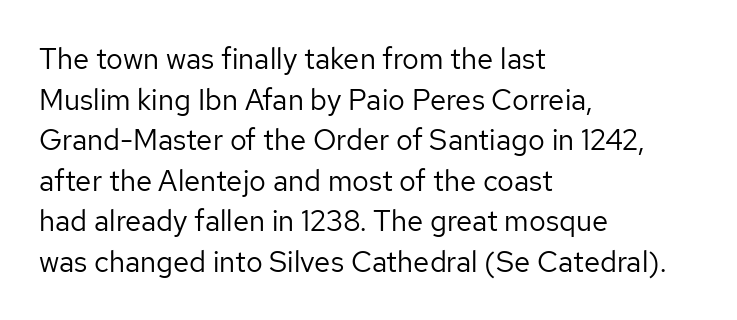
{"serif": "no", "italic": "no", "bold": "no", "weight": "regular", "width": "normal", "stroke_contrast": "low", "x_height": "medium", "monospaced": "no", "underline": "no", "align": "left", "line_spacing": "normal", "line_spacing_ratio": 1.4, "letter_spacing": "normal", "letter_spacing_em": 0.0, "glyph_px": 29}
